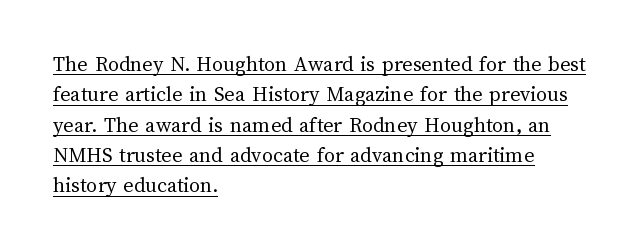
The image shows 22 px text type, upright; set left-aligned, normal line spacing (1.38x), normal letter spacing, underlined.
